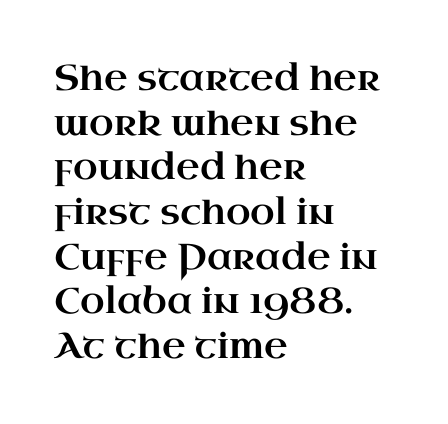
Q: Is the text italic (slanted)? A: No, it is upright.
Q: Is the typeface a serif or a sans-serif typeface? A: Serif.
Q: Is the text underlined? A: No.
Q: How is the paragraph aligned? A: Left-aligned.
Q: Is the spacing between letters normal or unusually wide? A: Normal.
Q: Width (condensed, normal, or wide)? A: Wide.
Q: Stroke contrast? A: High.
Q: x-height? A: Small.
Q: Monospaced? A: No.
